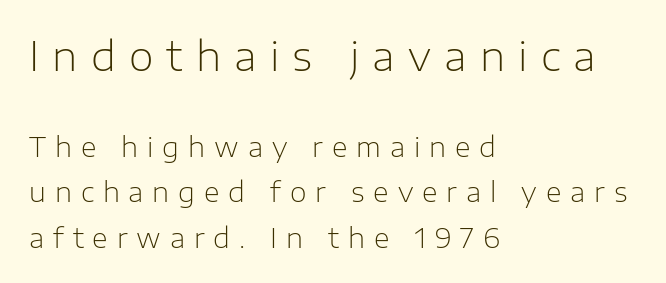
The image shows 40 px light sans-serif type, upright; set left-aligned, normal line spacing (1.69x), unusually wide letter spacing (+0.33 em), not underlined; the first (top) block is 1.48x larger; low stroke contrast and a medium x-height.
